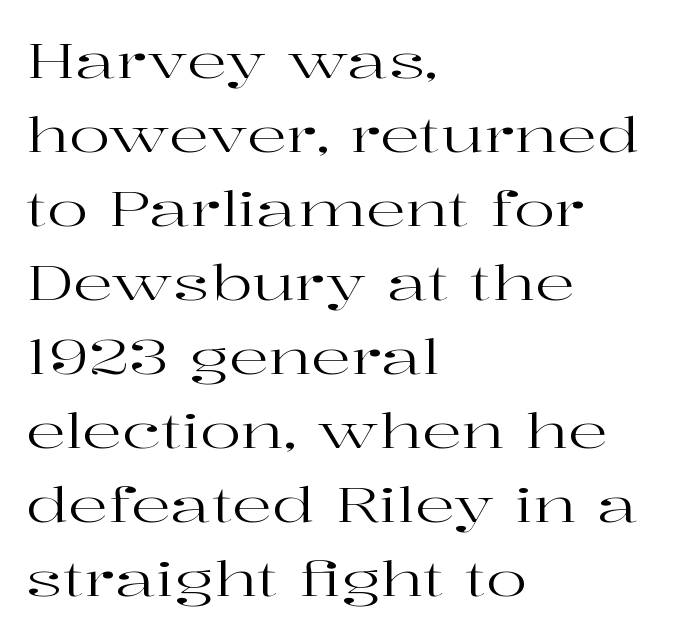
{"serif": "yes", "italic": "no", "bold": "no", "weight": "regular", "width": "wide", "stroke_contrast": "high", "x_height": "medium", "monospaced": "no", "underline": "no", "align": "left", "line_spacing": "normal", "line_spacing_ratio": 1.51, "letter_spacing": "normal", "letter_spacing_em": 0.0, "glyph_px": 49}
